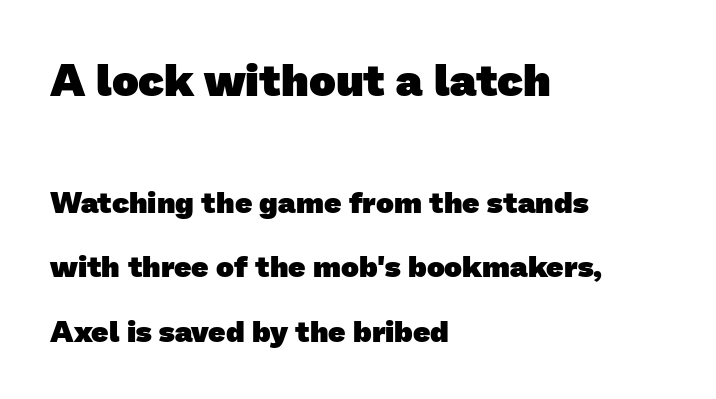
These lines are rendered in a variable-pitch font. Is the type bold? Yes — the strokes are clearly thick and heavy. Here the glyphs are tracked normally, forming tight word shapes. Check where the strokes stop: nothing finishes them off — pure sans. Each row of text sits above clean, open space. The initial chunk of copy outweighs the following chunk in type size.
